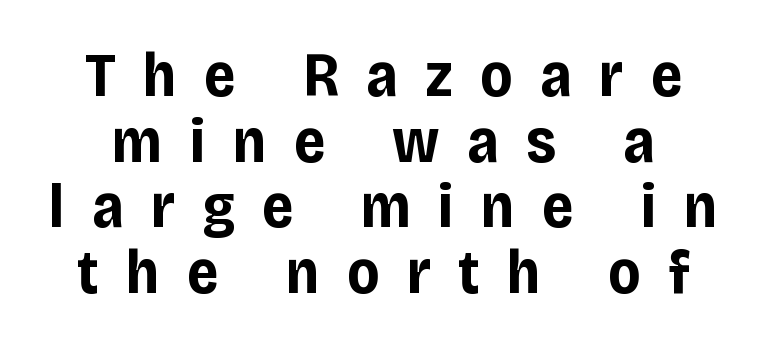
{"serif": "no", "italic": "no", "bold": "yes", "weight": "bold", "width": "normal", "stroke_contrast": "low", "x_height": "large", "monospaced": "no", "underline": "no", "line_spacing": "tight", "line_spacing_ratio": 1.06, "letter_spacing": "wide", "letter_spacing_em": 0.44, "glyph_px": 62}
